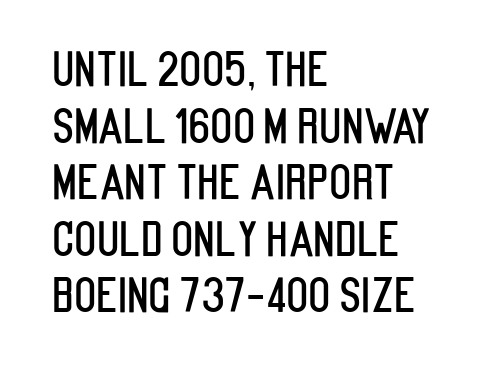
The baseline area is clear. Each letter's strokes conclude bluntly, with no projecting serifs. This sample uses an upright cut, with every glyph sitting square on the baseline. Does extra space separate the letters? No, they use regular spacing. The letters advance in unequal steps, a hallmark of proportional type. Typeset ragged right — the left edge is the straight one.
